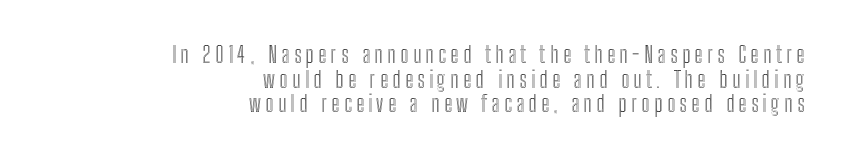
Notice how the passage keeps a crisp vertical edge on the right only. Does the lettering tilt? It doesn't — this is upright. Line spacing here is tight. Underline: absent.
